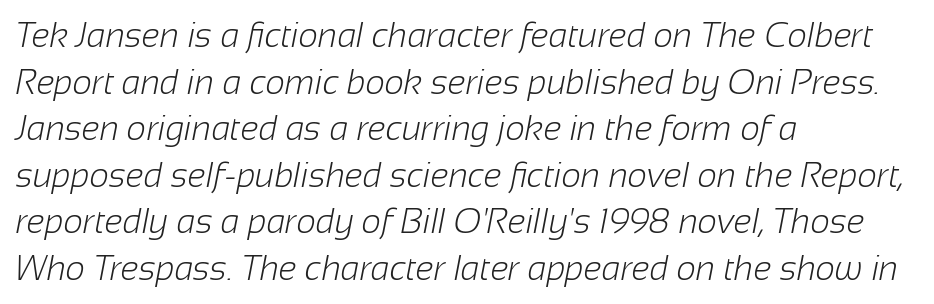
Q: Is the text bold? A: No.
Q: Is the typeface a serif or a sans-serif typeface? A: Sans-serif.
Q: Is the text underlined? A: No.
Q: How is the paragraph aligned? A: Left-aligned.
Q: Is the spacing between letters normal or unusually wide? A: Normal.
Q: Is the spacing between lines tight, normal or loose? A: Normal.
Q: Width (condensed, normal, or wide)? A: Normal.
Q: Stroke contrast? A: Low.
Q: x-height? A: Medium.
Q: Monospaced? A: No.
